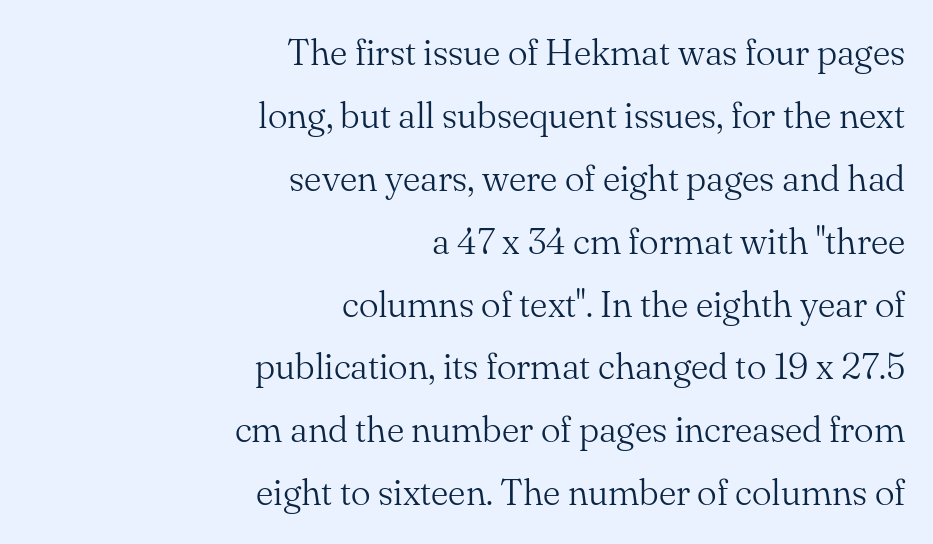
Q: Is the text bold? A: No.
Q: Is the text italic (slanted)? A: No, it is upright.
Q: Is the typeface a serif or a sans-serif typeface? A: Serif.
Q: Is the text underlined? A: No.
Q: How is the paragraph aligned? A: Right-aligned.
Q: Is the spacing between letters normal or unusually wide? A: Normal.
Q: Is the spacing between lines tight, normal or loose? A: Normal.
Q: Width (condensed, normal, or wide)? A: Normal.
Q: Stroke contrast? A: Medium.
Q: x-height? A: Small.
Q: Monospaced? A: No.
